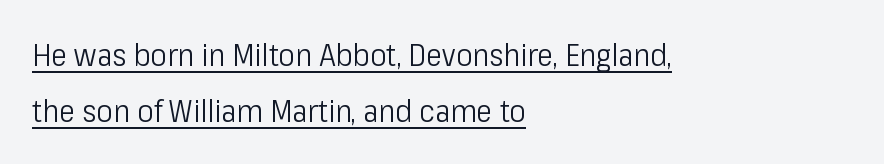
{"serif": "no", "italic": "no", "bold": "no", "weight": "light", "width": "condensed", "stroke_contrast": "low", "x_height": "medium", "monospaced": "no", "underline": "yes", "align": "left", "line_spacing_ratio": 1.81, "letter_spacing": "normal", "letter_spacing_em": 0.0, "glyph_px": 31}
